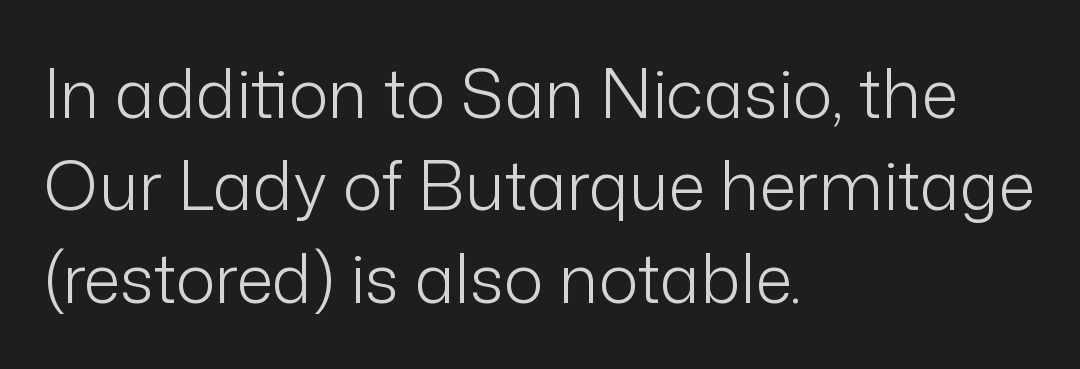
The image shows 67 px light sans-serif type, upright; set left-aligned, normal line spacing (1.38x), normal letter spacing, not underlined; low stroke contrast and a medium x-height.
